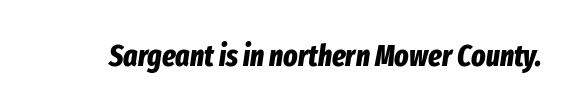
Q: Is the text bold? A: Yes.
Q: Is the text italic (slanted)? A: Yes, it leans right by about 8 degrees.
Q: Is the text underlined? A: No.
Q: Is the spacing between letters normal or unusually wide? A: Normal.
Q: Width (condensed, normal, or wide)? A: Condensed.
Q: Stroke contrast? A: Low.
Q: x-height? A: Medium.
Q: Monospaced? A: No.
